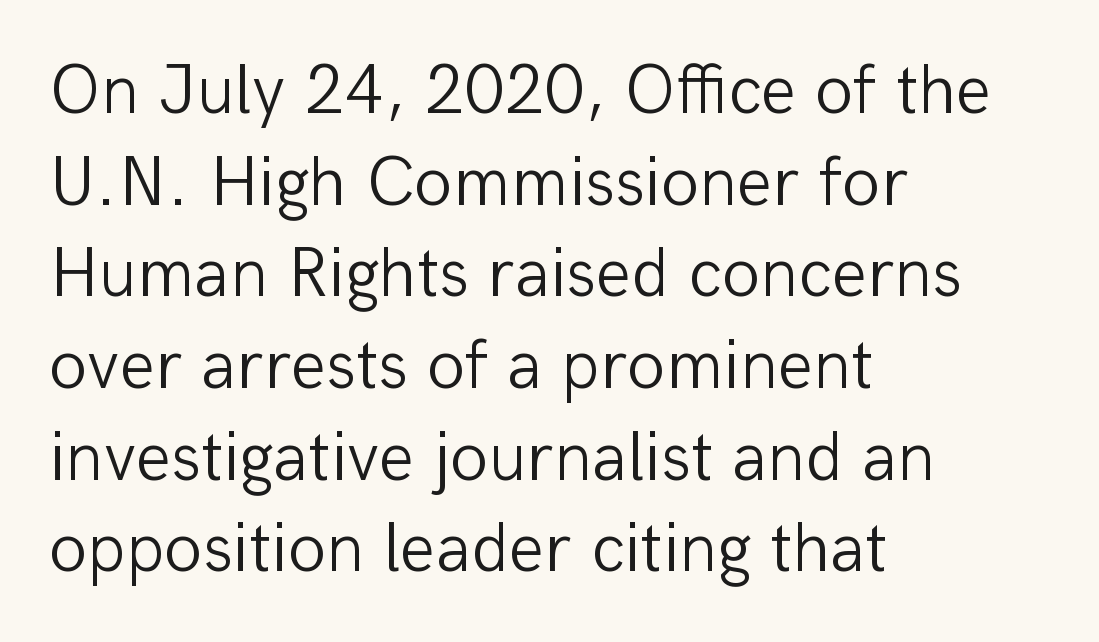
{"serif": "no", "italic": "no", "bold": "no", "weight": "light", "width": "normal", "stroke_contrast": "low", "x_height": "medium", "monospaced": "no", "underline": "no", "align": "left", "line_spacing": "normal", "line_spacing_ratio": 1.31, "letter_spacing": "normal", "letter_spacing_em": 0.0, "glyph_px": 70}
